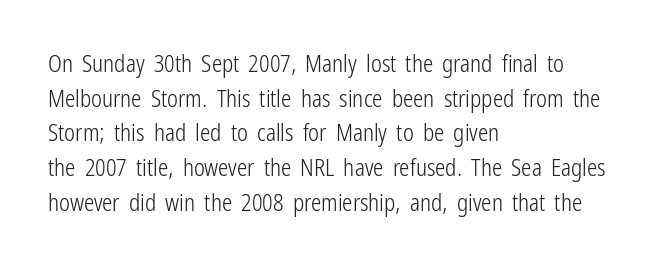
{"italic": "no", "bold": "no", "underline": "no", "align": "left", "line_spacing": "normal", "line_spacing_ratio": 1.51, "letter_spacing": "normal", "letter_spacing_em": 0.0, "glyph_px": 23}
